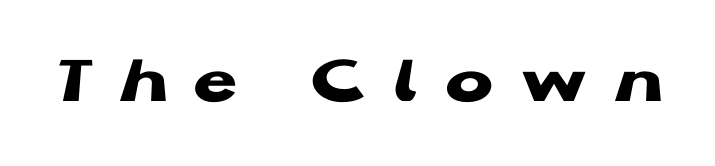
The image shows 71 px heavy, wide sans-serif type, upright; set unusually wide letter spacing (+0.37 em), not underlined; low stroke contrast and a medium x-height.
